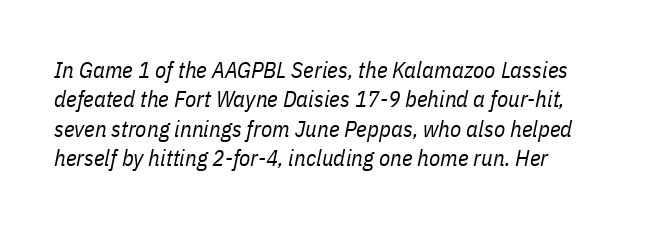
{"italic": "yes", "lean": "right", "slant_degrees": 11, "bold": "no", "underline": "no", "align": "left", "line_spacing": "normal", "line_spacing_ratio": 1.28, "letter_spacing": "normal", "letter_spacing_em": 0.0, "glyph_px": 23}
